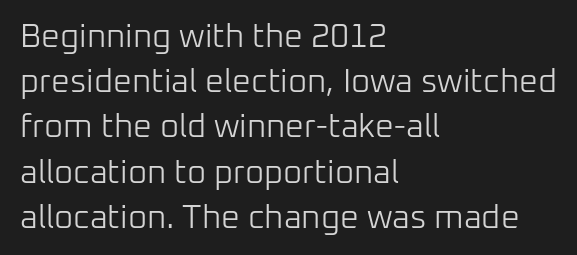
Underlining? Definitely not there. The lines sit at an ordinary, default distance from one another. Nope, not italic — everything's standing straight. The letters sit at their default tracking, neither squeezed nor spread.
